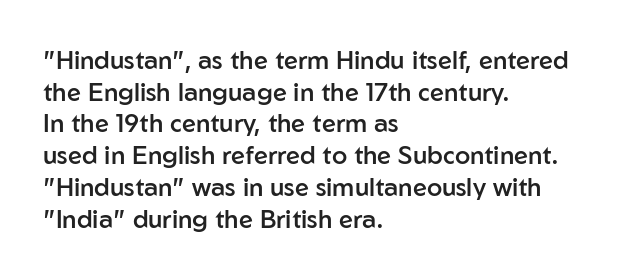
A semibold gives these letters moderate extra thickness, short of bold. The vertical gap from one line to the next is medium. The axis of the letterforms is exactly vertical. A typesetter would call this zero additional tracking. Plain, unruled lines of type. Leftover space on each line is placed entirely after the last word.
